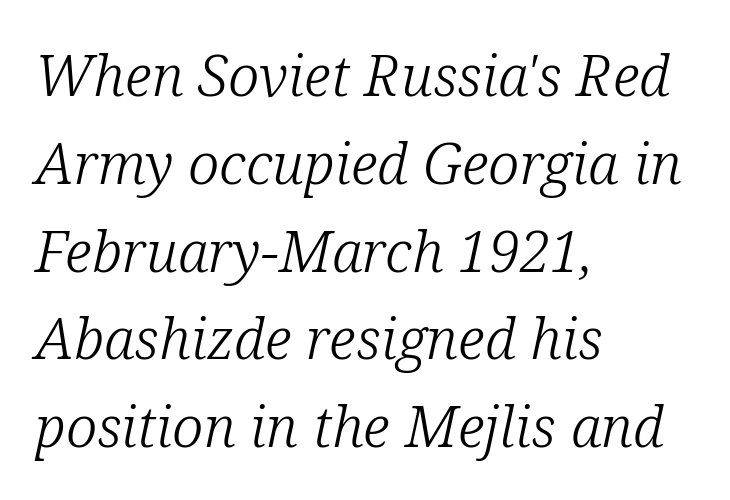
The image shows 57 px light serif type, italic (leaning right); set left-aligned, normal line spacing (1.54x), normal letter spacing, not underlined; low stroke contrast and a medium x-height.
